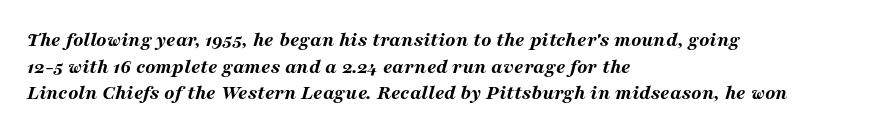
The image shows 21 px bold type, italic (leaning right); set left-aligned, normal line spacing (1.27x), normal letter spacing, not underlined.
